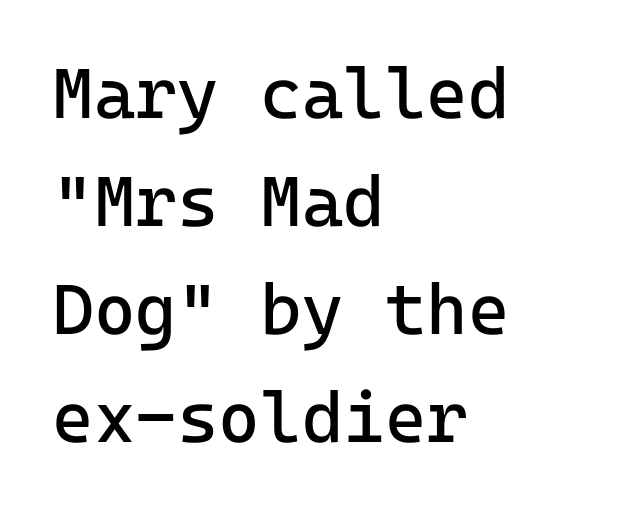
{"serif": "no", "italic": "no", "bold": "no", "weight": "regular", "width": "normal", "stroke_contrast": "low", "x_height": "medium", "underline": "no", "align": "left", "line_spacing": "normal", "line_spacing_ratio": 1.52, "letter_spacing": "normal", "letter_spacing_em": 0.0, "glyph_px": 71}
